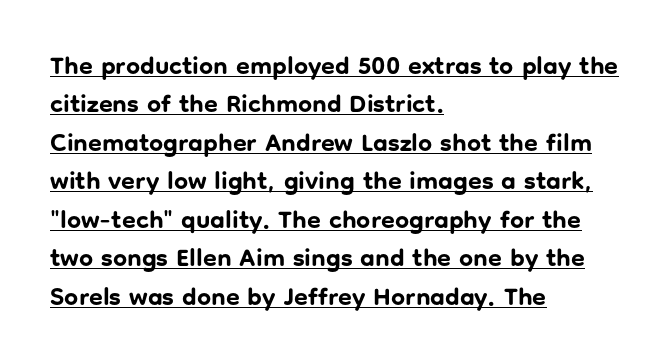
This is underlined copy, the kind a proofreader might mark for attention. Is the letter spacing exaggerated? No — it looks like the ordinary default. This is the regular roman posture of the typeface. Regular leading.
